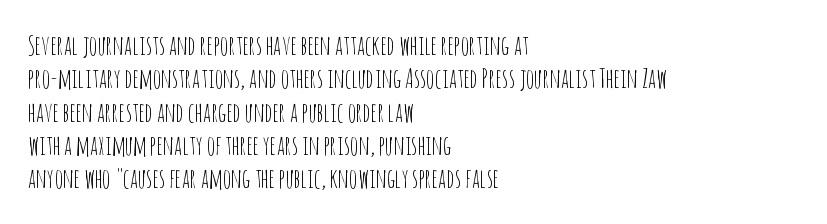
Compared with typical paragraphs, the rows here are spaced about the same. The letters stand straight up with perfectly vertical stems. Short and long lines alike share a common starting point at left. Is the stroke heavy? The answer is a plain regular-or-lighter. In terms of letterspacing, this is plain default setting. Just letters on the line, the space beneath them empty.
